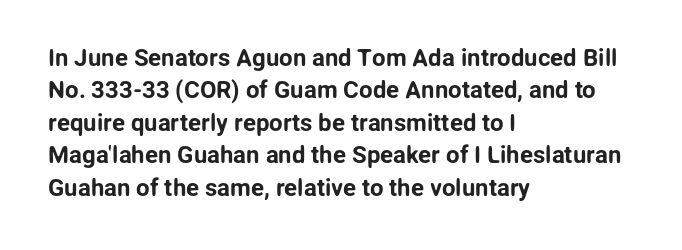
Q: Is the text italic (slanted)? A: No, it is upright.
Q: Is the text underlined? A: No.
Q: How is the paragraph aligned? A: Left-aligned.
Q: Is the spacing between letters normal or unusually wide? A: Normal.
Q: Is the spacing between lines tight, normal or loose? A: Normal.
